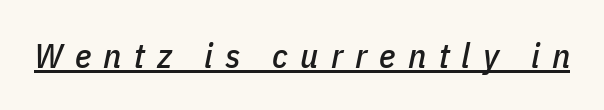
Q: Is the text italic (slanted)? A: Yes, it leans right by about 11 degrees.
Q: Is the text underlined? A: Yes.
Q: Is the spacing between letters normal or unusually wide? A: Unusually wide.
Q: Width (condensed, normal, or wide)? A: Condensed.
Q: Stroke contrast? A: Low.
Q: x-height? A: Medium.
Q: Monospaced? A: No.
